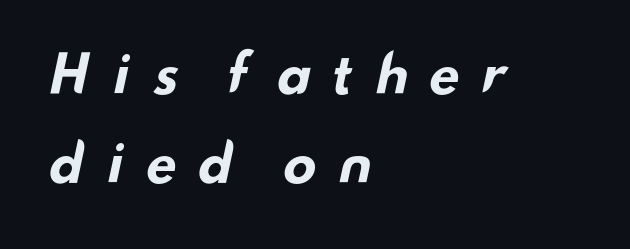
Q: Is the text bold? A: Yes.
Q: Is the typeface a serif or a sans-serif typeface? A: Sans-serif.
Q: Is the text underlined? A: No.
Q: How is the paragraph aligned? A: Left-aligned.
Q: Is the spacing between letters normal or unusually wide? A: Unusually wide.
Q: Width (condensed, normal, or wide)? A: Wide.
Q: Stroke contrast? A: Low.
Q: x-height? A: Small.
Q: Monospaced? A: No.
